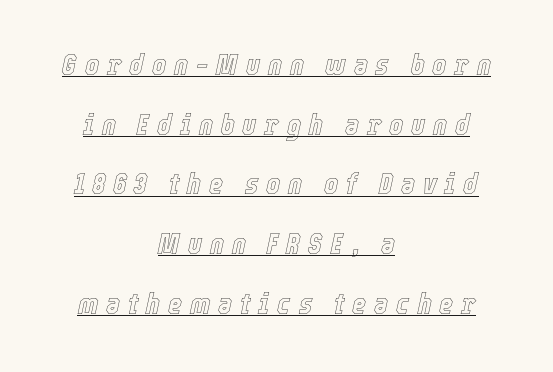
Q: Is the text italic (slanted)? A: Yes, it leans right by about 12 degrees.
Q: Is the text underlined? A: Yes.
Q: How is the paragraph aligned? A: Centered.
Q: Is the spacing between letters normal or unusually wide? A: Unusually wide.
Q: Is the spacing between lines tight, normal or loose? A: Loose.
Q: Width (condensed, normal, or wide)? A: Condensed.
Q: x-height? A: Medium.
Q: Monospaced? A: No.
